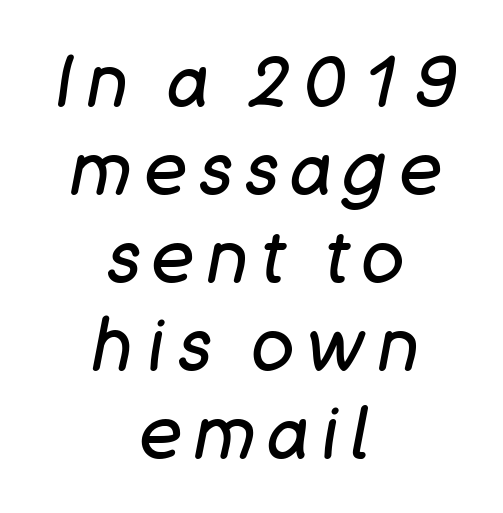
{"italic": "yes", "lean": "right", "slant_degrees": 11, "bold": "no", "weight": "regular", "width": "normal", "stroke_contrast": "low", "x_height": "large", "monospaced": "no", "underline": "no", "align": "center", "line_spacing_ratio": 1.24, "glyph_px": 71}
